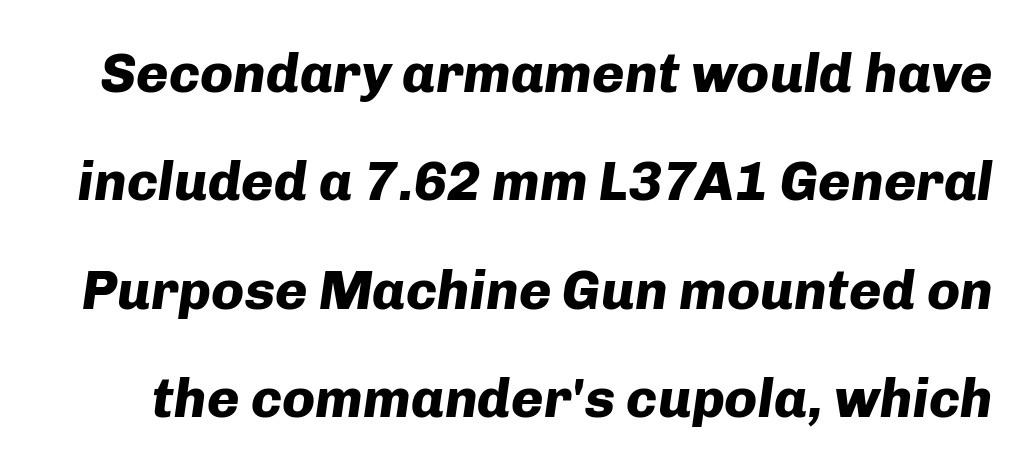
Compared with ordinary roman type, these characters are visibly tilted. I'd describe the lettering as bold — thick and assertive. One glance says open: line gaps are wider than usual. No extra tracking has been applied to these lines. Check the space under the baseline: it is left empty. Spacing verdict: proportional, widths tailored to each character.
